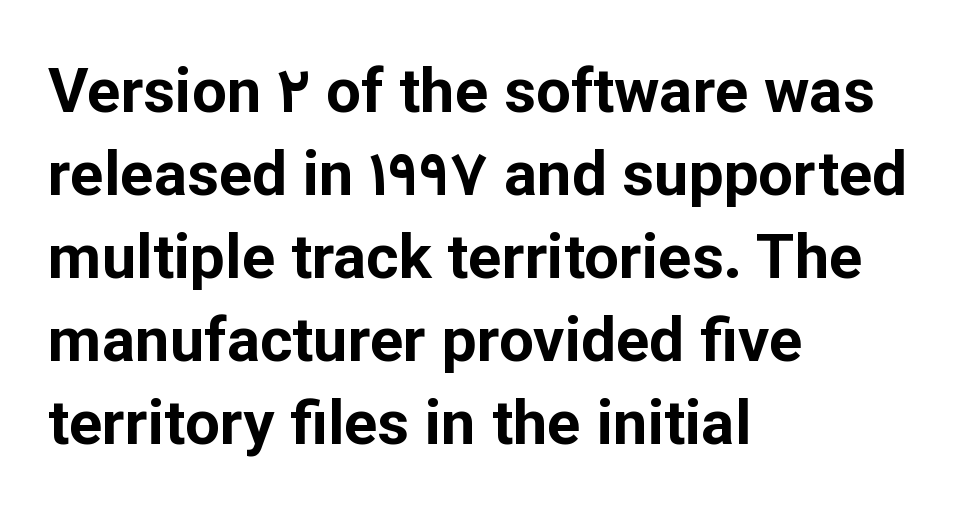
Is this a fixed-width face? No — the glyphs have proportional, varying widths. Nobody touched the tracking dial on this one. This rendering uses left alignment, leaving the right contour irregular. The letters stand upright; this is a roman face. Students, observe: this is what conventionally led text looks like. The typeface chosen for these lines omits serifs.
